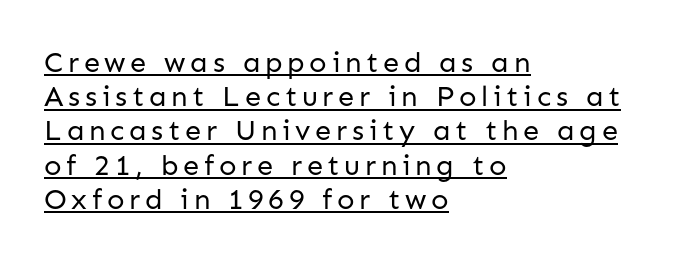
The image shows 29 px regular-weight sans-serif type, upright; set left-aligned, line spacing 1.18x, underlined; low stroke contrast and a medium x-height.
